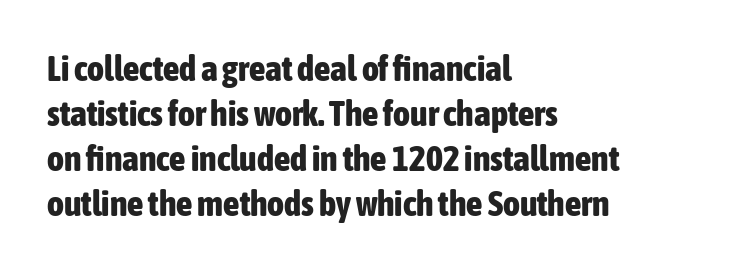
The letters sit at their default tracking, neither squeezed nor spread. Spacing verdict: proportional, widths tailored to each character. The compositor pushed each line to the left boundary. The block of text has a typical density, with ordinary space between rows. The strip under each line holds only bare page.
